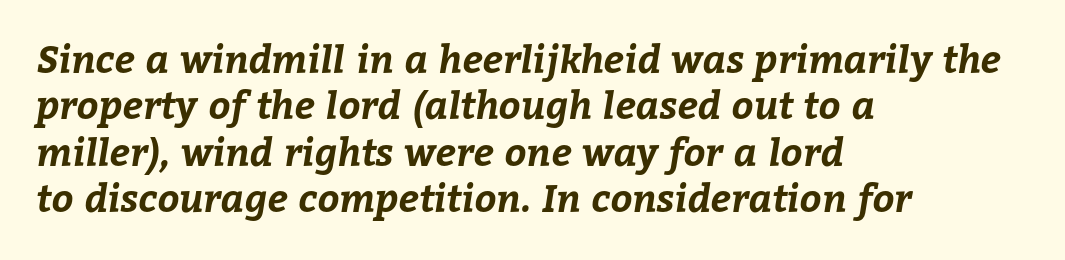
{"bold": "yes", "weight": "bold", "width": "normal", "stroke_contrast": "low", "x_height": "medium", "monospaced": "no", "underline": "no", "align": "left", "line_spacing_ratio": 1.22, "letter_spacing": "normal", "letter_spacing_em": 0.0, "glyph_px": 38}
